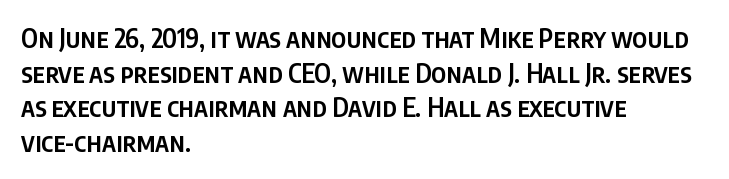
The image shows 26 px text type, upright; set left-aligned, normal line spacing (1.33x), normal letter spacing, not underlined.
